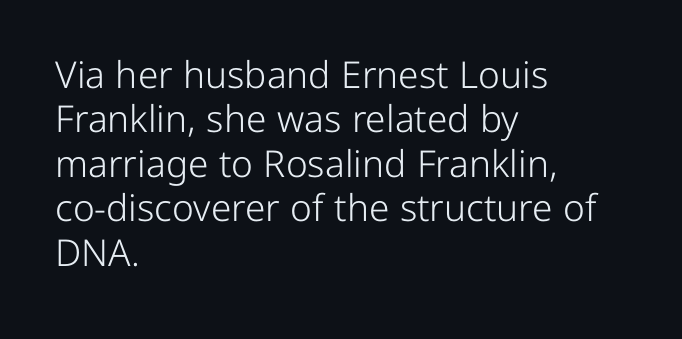
{"serif": "no", "italic": "no", "bold": "no", "weight": "light", "width": "normal", "stroke_contrast": "low", "x_height": "medium", "monospaced": "no", "underline": "no", "align": "left", "line_spacing_ratio": 1.2, "letter_spacing": "normal", "letter_spacing_em": 0.0, "glyph_px": 37}
